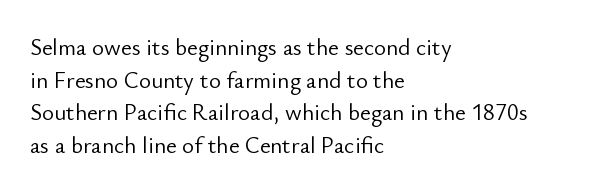
Q: Is the text bold? A: No.
Q: Is the text italic (slanted)? A: No, it is upright.
Q: Is the text underlined? A: No.
Q: How is the paragraph aligned? A: Left-aligned.
Q: Is the spacing between letters normal or unusually wide? A: Normal.
Q: Is the spacing between lines tight, normal or loose? A: Normal.
